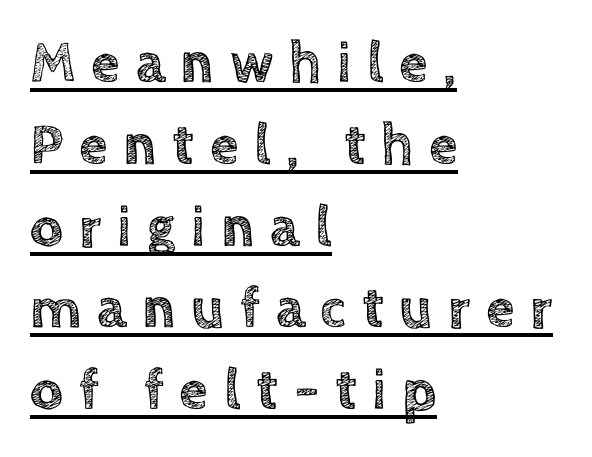
{"italic": "no", "width": "normal", "x_height": "large", "monospaced": "no", "underline": "yes", "align": "left", "line_spacing": "normal", "line_spacing_ratio": 1.41, "letter_spacing": "wide", "letter_spacing_em": 0.27, "glyph_px": 58}
